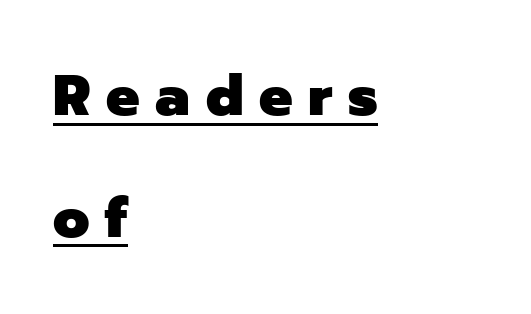
Strong, thick strokes mark this as bold type. This is roman type, the default non-slanted kind. Tracking here is generous; glyphs stand well apart from one another. The line-height multiplier appears high, well above default.
